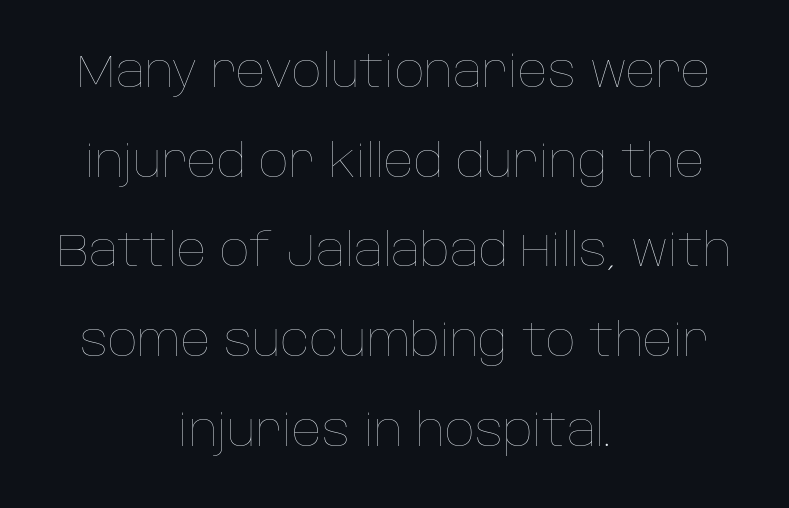
Proportional: the letters do not fall into vertical columns. Ordinary non-slanted type is in use. Compared with typical paragraphs, the rows here are farther apart. Each word holds together tightly as a unit, with standard inter-letter gaps. Letters rest on an invisible, unmarked baseline.
